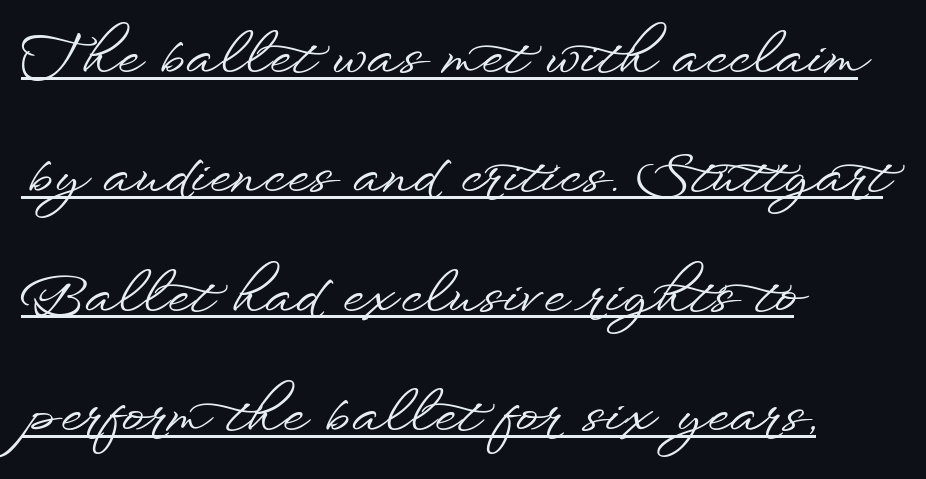
{"serif": "no", "width": "wide", "stroke_contrast": "low", "x_height": "small", "monospaced": "no", "underline": "yes", "align": "left", "line_spacing": "loose", "line_spacing_ratio": 2.13, "letter_spacing": "normal", "letter_spacing_em": 0.0, "glyph_px": 56}
